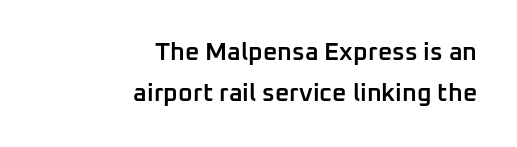
Q: Is the text bold? A: Semi-bold.
Q: Is the text italic (slanted)? A: No, it is upright.
Q: Is the text underlined? A: No.
Q: How is the paragraph aligned? A: Right-aligned.
Q: Is the spacing between letters normal or unusually wide? A: Normal.
Q: Is the spacing between lines tight, normal or loose? A: Normal.
